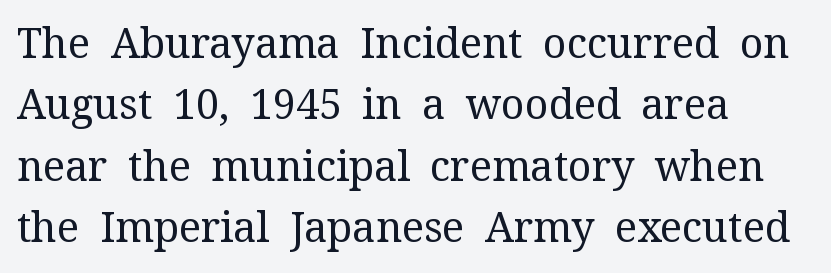
{"serif": "yes", "italic": "no", "bold": "no", "weight": "regular", "width": "normal", "stroke_contrast": "medium", "x_height": "medium", "monospaced": "no", "underline": "no", "align": "left", "line_spacing": "normal", "line_spacing_ratio": 1.5, "letter_spacing": "normal", "letter_spacing_em": 0.0, "glyph_px": 41}
